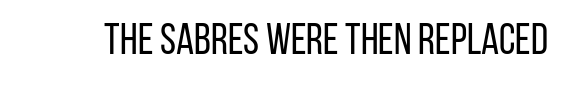
The image shows 43 px regular-weight, condensed sans-serif type, upright; set normal letter spacing, not underlined; low stroke contrast and a large x-height.
